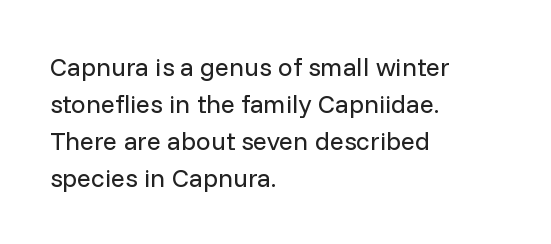
Rule under the text: the space is simply empty. The tracking reads as untouched default to a designer's eye. Compared with a typical body face, this is equally light or lighter still. A student would call this left alignment; a typographer would say flush left, rag right. The rows are spaced the way most documents space them.
